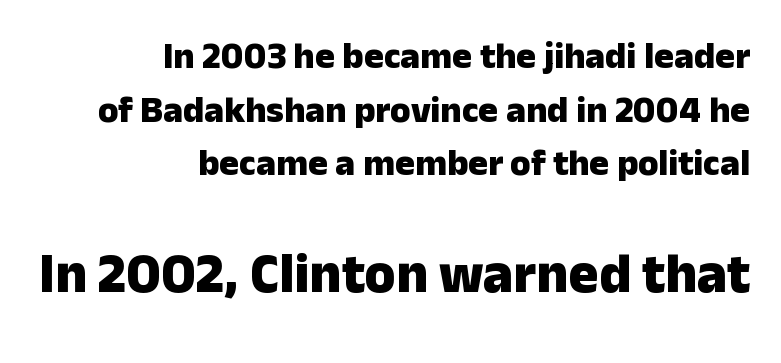
{"serif": "no", "italic": "no", "bold": "yes", "weight": "heavy", "width": "normal", "stroke_contrast": "low", "x_height": "medium", "monospaced": "no", "underline": "no", "align": "right", "line_spacing": "normal", "line_spacing_ratio": 1.45, "letter_spacing": "normal", "letter_spacing_em": 0.0, "larger_block": "second", "size_ratio": 1.51, "glyph_px": 56}
